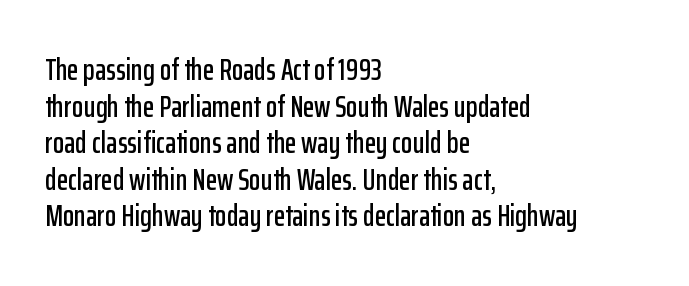
{"serif": "no", "italic": "no", "width": "condensed", "stroke_contrast": "low", "x_height": "medium", "monospaced": "no", "underline": "no", "align": "left", "line_spacing_ratio": 1.22, "letter_spacing": "normal", "letter_spacing_em": 0.0, "glyph_px": 30}
